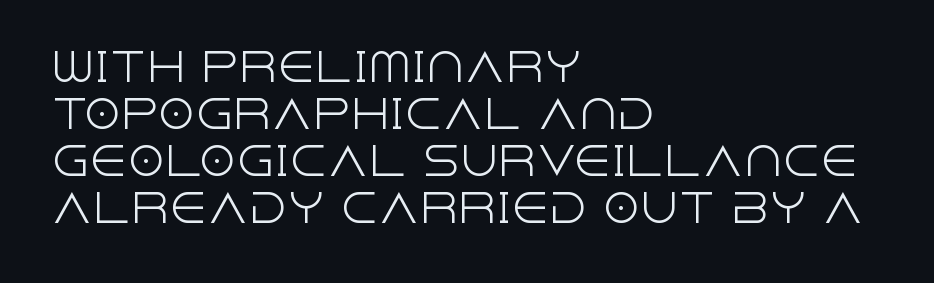
The image shows 38 px light sans-serif type, upright; set left-aligned, line spacing 1.24x, normal letter spacing, not underlined; a large x-height.
